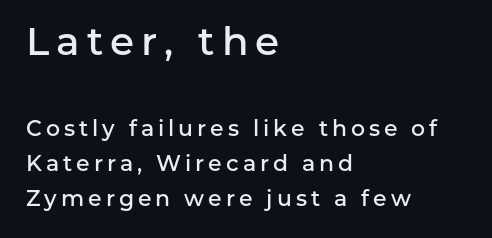
The image shows 39 px semibold sans-serif type, upright; set left-aligned, normal line spacing (1.59x), not underlined; the first (top) block is 1.77x larger; low stroke contrast and a medium x-height.
